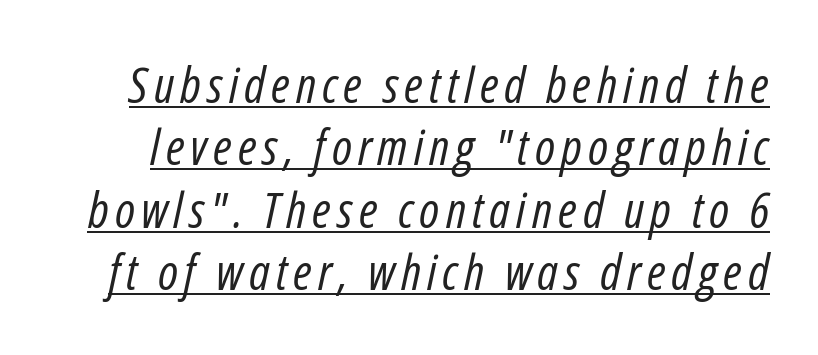
The image shows 50 px regular-weight, condensed type, italic (leaning right); set normal line spacing (1.25x), underlined; low stroke contrast and a medium x-height.
